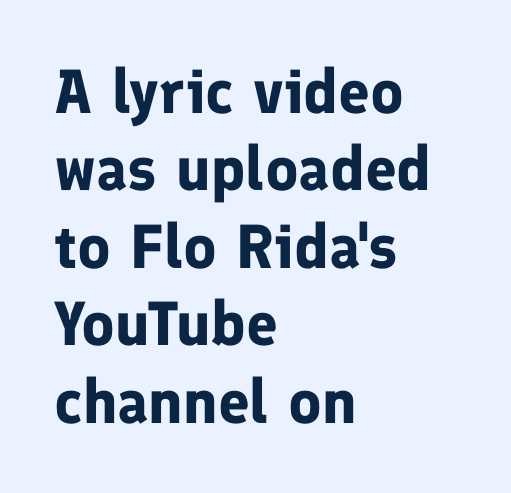
Each letter keeps its own natural width here, so spacing adapts to shape. Reading down the block, your eye returns to a fixed left position each line. This sample uses an upright cut, with every glyph sitting square on the baseline. Its strokes are broad and dark, the hallmark of bold type.
